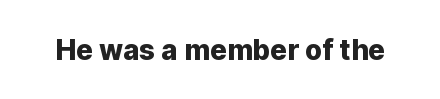
Q: Is the text italic (slanted)? A: No, it is upright.
Q: Is the typeface a serif or a sans-serif typeface? A: Sans-serif.
Q: Is the text underlined? A: No.
Q: Is the spacing between letters normal or unusually wide? A: Normal.
Q: Width (condensed, normal, or wide)? A: Normal.
Q: Stroke contrast? A: Low.
Q: x-height? A: Medium.
Q: Monospaced? A: No.
